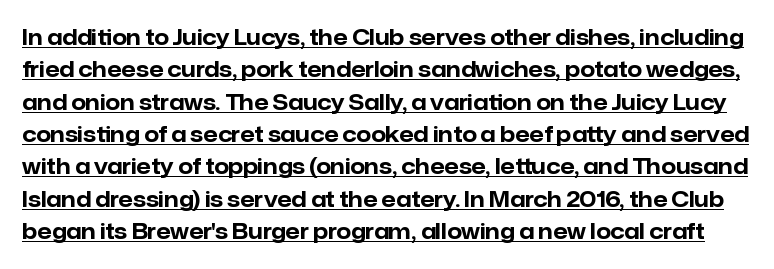
Q: Is the text bold? A: Yes.
Q: Is the text italic (slanted)? A: No, it is upright.
Q: Is the text underlined? A: Yes.
Q: Is the spacing between letters normal or unusually wide? A: Normal.
Q: Is the spacing between lines tight, normal or loose? A: Normal.
